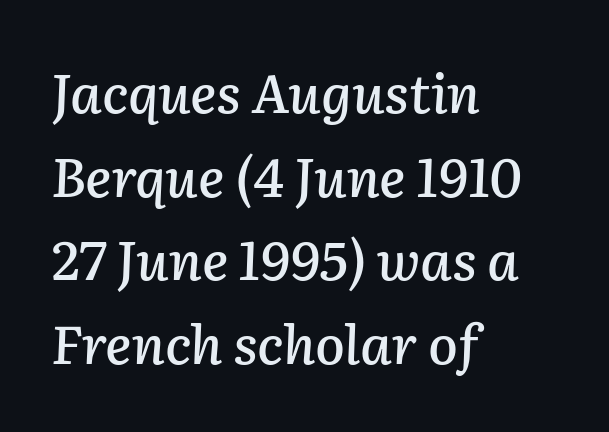
No extra tracking has been applied to these lines. The line-height multiplier appears to be the usual default. Teacher's note: observe the even left margin — that is flush-left alignment. Varying glyph widths throughout — classic text-font behaviour. This is oblique type, the kind used for emphasis or titles.
